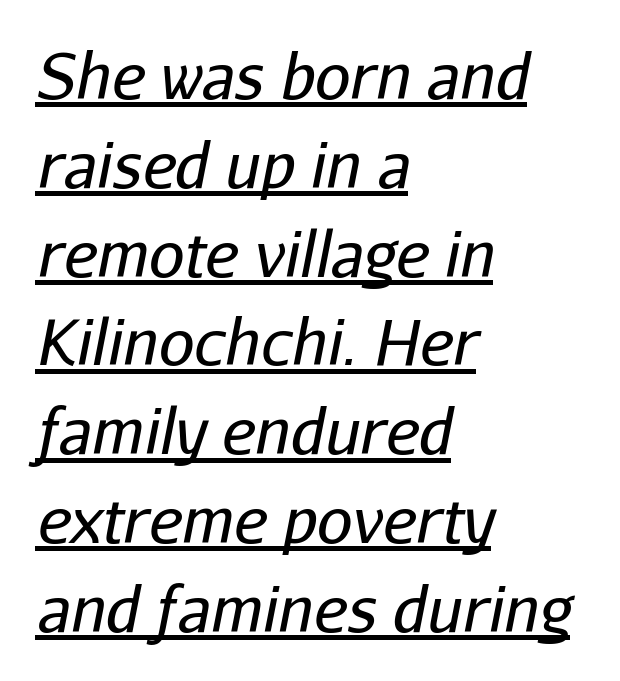
Q: Is the text bold? A: No.
Q: Is the text italic (slanted)? A: Yes, it leans right by about 11 degrees.
Q: Is the text underlined? A: Yes.
Q: How is the paragraph aligned? A: Left-aligned.
Q: Is the spacing between letters normal or unusually wide? A: Normal.
Q: Is the spacing between lines tight, normal or loose? A: Normal.
Q: Width (condensed, normal, or wide)? A: Normal.
Q: Stroke contrast? A: Low.
Q: x-height? A: Medium.
Q: Monospaced? A: No.
